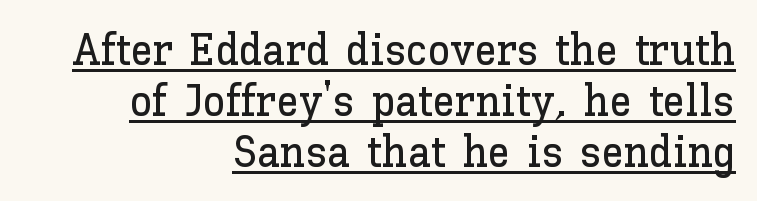
The image shows 45 px text type, upright; set right-aligned, tight line spacing (1.13x), normal letter spacing, underlined; low stroke contrast and a medium x-height.
